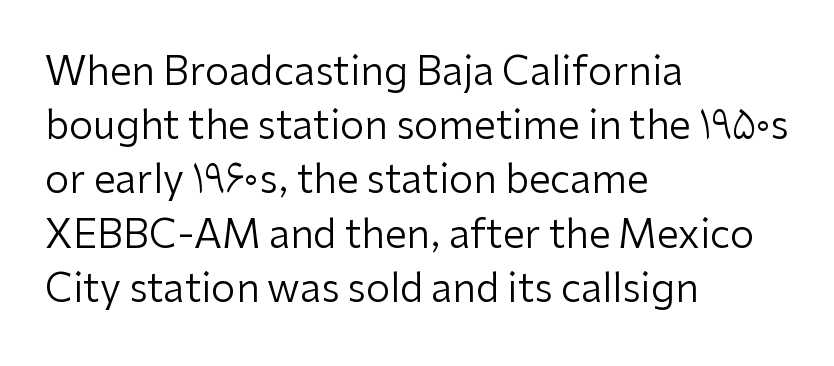
The image shows 39 px regular-weight sans-serif type, upright; set left-aligned, normal line spacing (1.39x), normal letter spacing, not underlined; low stroke contrast and a medium x-height.
